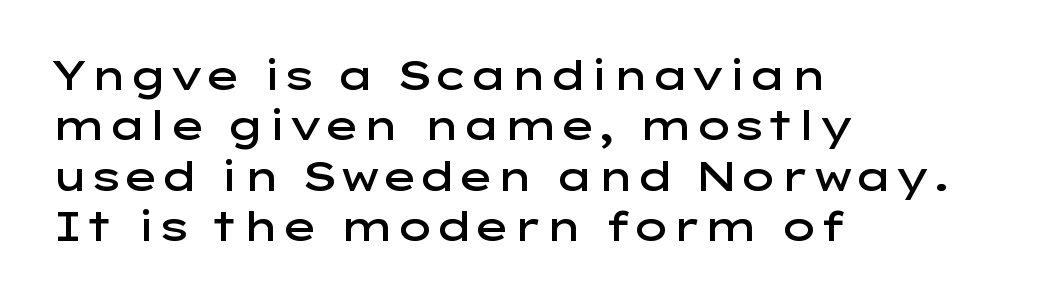
The image shows 40 px semibold, wide sans-serif type, upright; set left-aligned, normal line spacing (1.26x), normal letter spacing, not underlined; low stroke contrast and a medium x-height.
